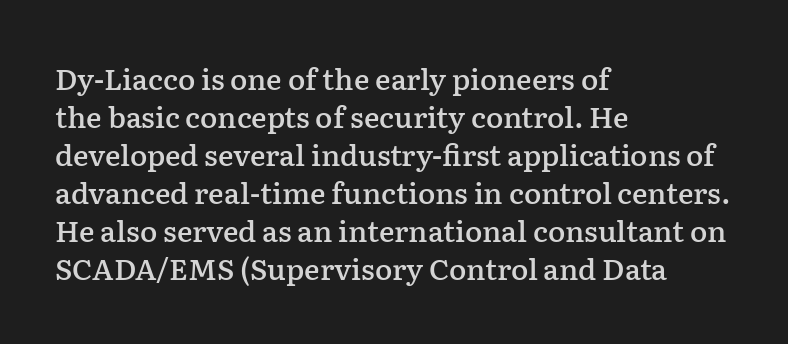
The image shows 29 px semibold serif type, upright; set left-aligned, normal line spacing (1.31x), normal letter spacing, not underlined; low stroke contrast and a medium x-height.
